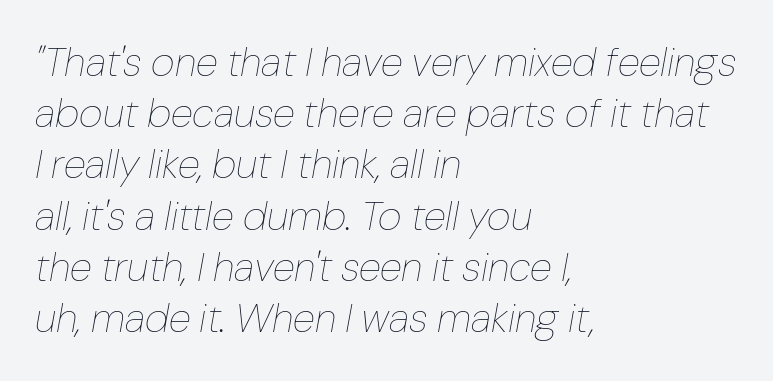
The image shows 41 px thin type, italic (leaning right); set left-aligned, normal line spacing (1.25x), normal letter spacing, not underlined; low stroke contrast and a medium x-height.
